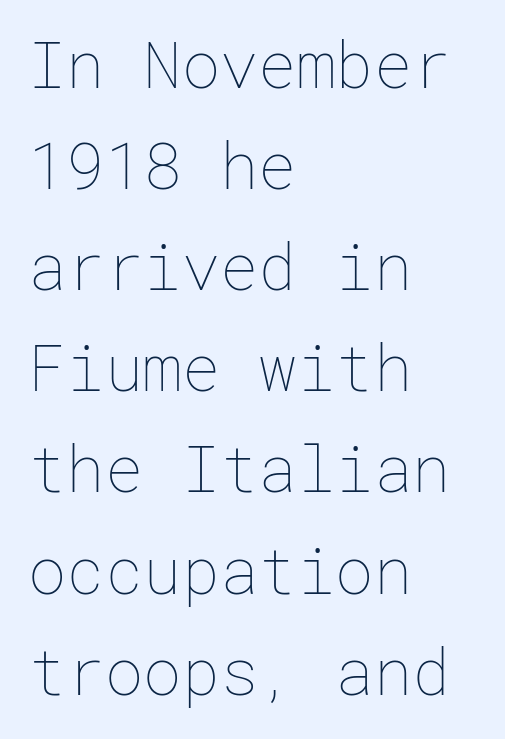
Line spacing here is normal. One-word summary of the alignment: left. The passage shown is not bold in any degree. The lettering holds an erect, upright posture throughout. The type is set solid horizontally, with unmodified tracking.
